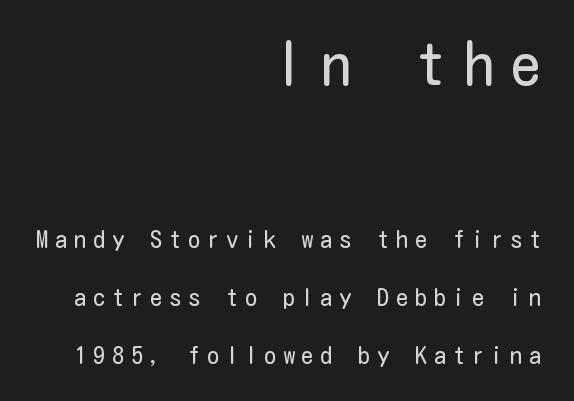
Q: Is the text bold? A: No.
Q: Is the text italic (slanted)? A: No, it is upright.
Q: Is the typeface a serif or a sans-serif typeface? A: Sans-serif.
Q: Is the text underlined? A: No.
Q: How is the paragraph aligned? A: Right-aligned.
Q: Is the spacing between letters normal or unusually wide? A: Unusually wide.
Q: Is the spacing between lines tight, normal or loose? A: Loose.
Q: Which block of text is set in a larger size, the first (top) or the second (bottom)? A: The first (top) one.
Q: Width (condensed, normal, or wide)? A: Condensed.
Q: Stroke contrast? A: Low.
Q: x-height? A: Medium.
